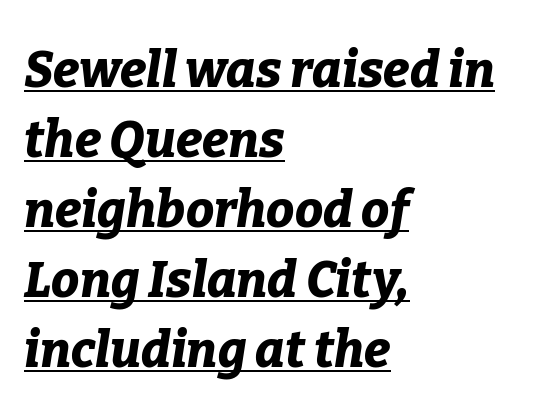
Q: Is the text bold? A: Yes.
Q: Is the text italic (slanted)? A: Yes, it leans right by about 9 degrees.
Q: Is the text underlined? A: Yes.
Q: How is the paragraph aligned? A: Left-aligned.
Q: Is the spacing between letters normal or unusually wide? A: Normal.
Q: Is the spacing between lines tight, normal or loose? A: Normal.
Q: Width (condensed, normal, or wide)? A: Normal.
Q: Stroke contrast? A: Low.
Q: x-height? A: Medium.
Q: Monospaced? A: No.
